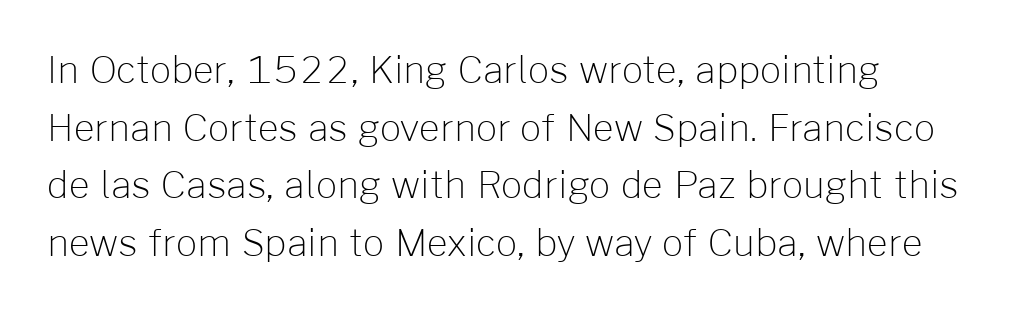
The image shows 37 px light sans-serif type, upright; set normal line spacing (1.56x), normal letter spacing, not underlined; low stroke contrast and a medium x-height.
